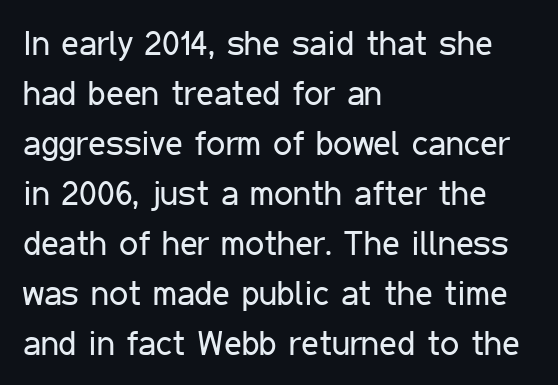
The image shows 34 px regular-weight, condensed sans-serif type, upright; set left-aligned, normal line spacing (1.47x), normal letter spacing, not underlined; low stroke contrast and a medium x-height.
